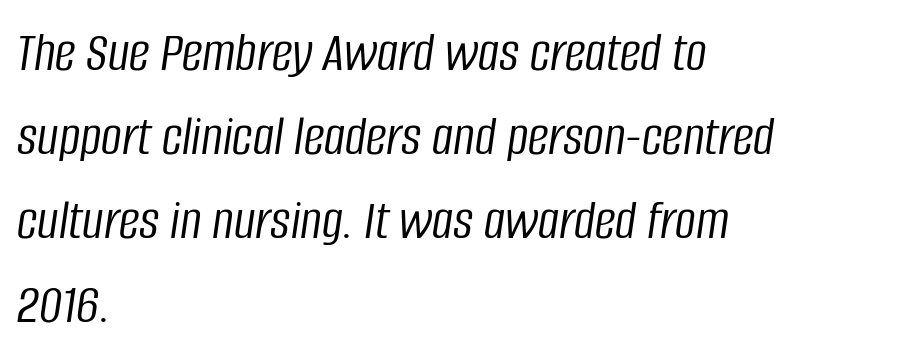
{"italic": "yes", "lean": "right", "slant_degrees": 8, "bold": "no", "weight": "light", "width": "condensed", "stroke_contrast": "low", "x_height": "large", "monospaced": "no", "underline": "no", "align": "left", "line_spacing": "normal", "line_spacing_ratio": 1.45, "letter_spacing": "normal", "letter_spacing_em": 0.0, "glyph_px": 58}
